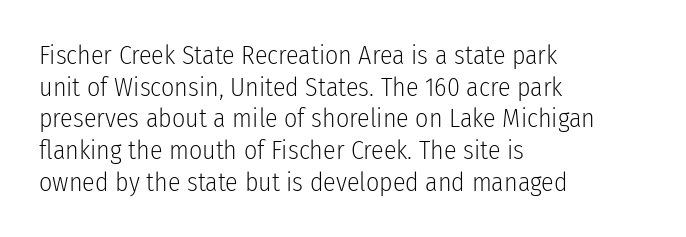
Nope, not italic — everything's standing straight. The font is comparable to plain body text, perhaps lighter. Inter-character spacing is left at the font's built-in metrics. The zone under the glyphs is completely vacant. These lines are set flush left with a ragged right edge.
